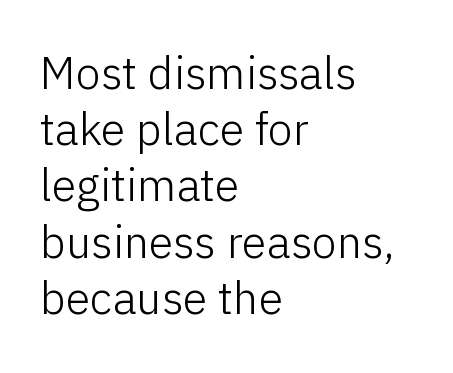
The image shows 45 px light sans-serif type, upright; set left-aligned, normal line spacing (1.25x), normal letter spacing, not underlined; low stroke contrast and a medium x-height.
